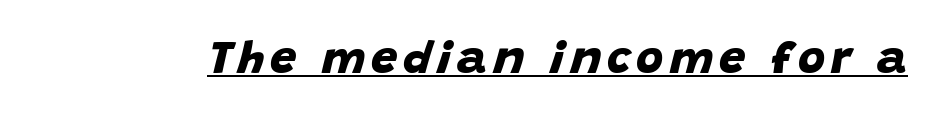
Are there feet on the stems? There aren't — it's a sans. The glyphs are accompanied by a horizontal stroke just below them. These words are printed bold, with thick strokes throughout. This sample has the flowing, uneven cadence of proportional lettering.
